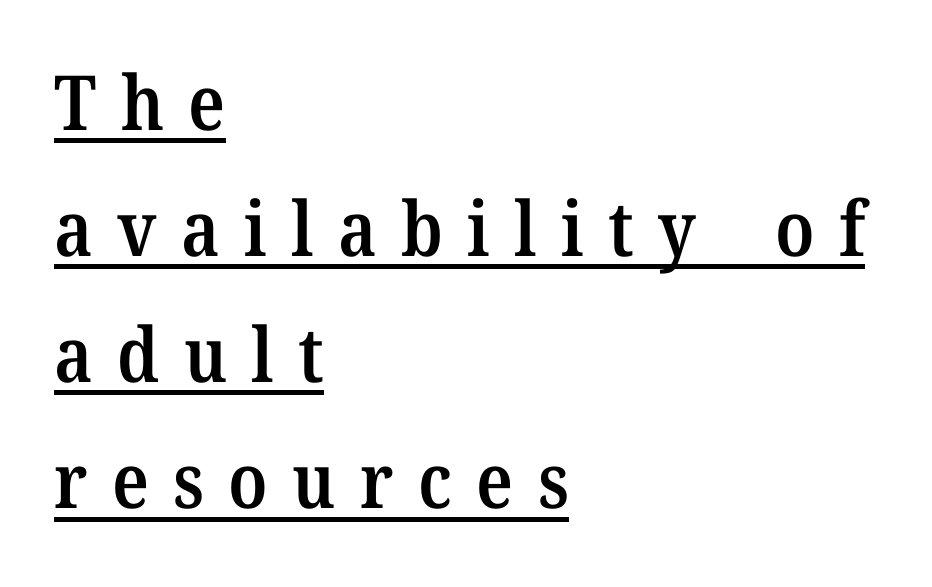
The image shows 76 px semibold serif type, upright; set left-aligned, normal line spacing (1.66x), unusually wide letter spacing (+0.32 em), underlined; medium stroke contrast and a medium x-height.
